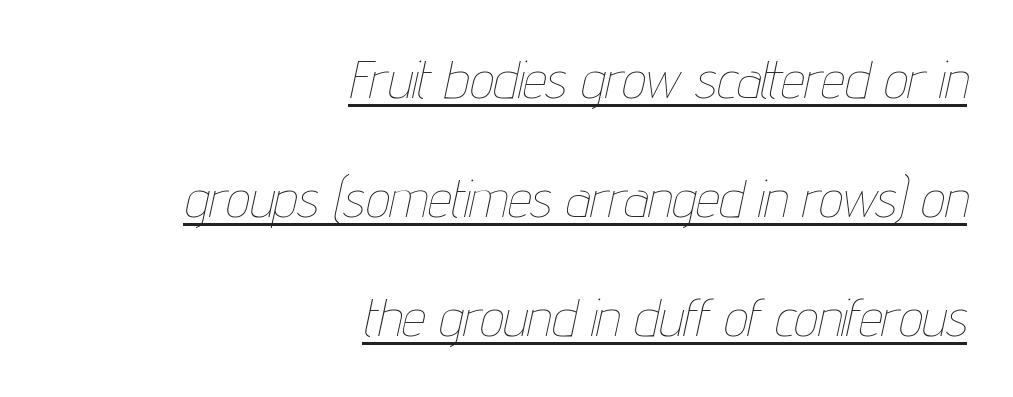
The image shows 53 px thin, condensed type, italic (leaning right); set right-aligned, loose line spacing (2.25x), normal letter spacing, underlined; low stroke contrast and a medium x-height.
